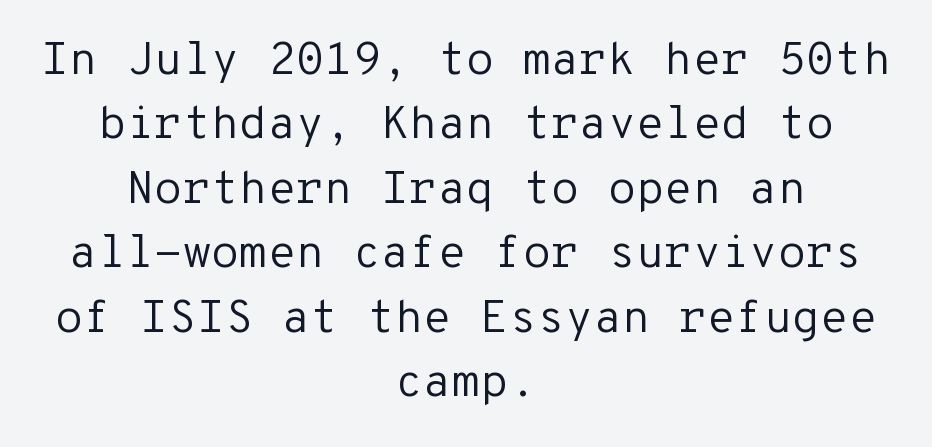
Q: Is the text bold? A: No.
Q: Is the text italic (slanted)? A: No, it is upright.
Q: Is the typeface a serif or a sans-serif typeface? A: Sans-serif.
Q: Is the text underlined? A: No.
Q: How is the paragraph aligned? A: Centered.
Q: Is the spacing between letters normal or unusually wide? A: Normal.
Q: Is the spacing between lines tight, normal or loose? A: Normal.
Q: Width (condensed, normal, or wide)? A: Normal.
Q: Stroke contrast? A: Low.
Q: x-height? A: Medium.
Q: Monospaced? A: Yes.
